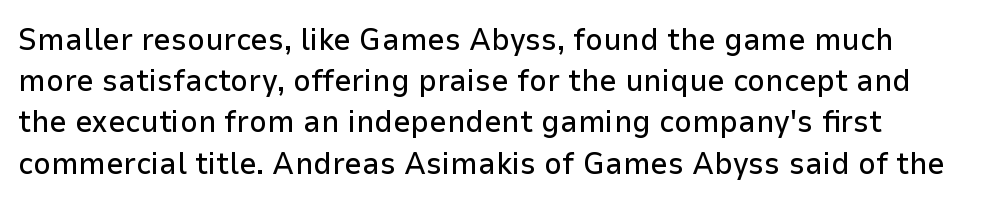
The image shows 31 px sans-serif type, upright; set normal line spacing (1.33x), normal letter spacing, not underlined; low stroke contrast and a medium x-height.
